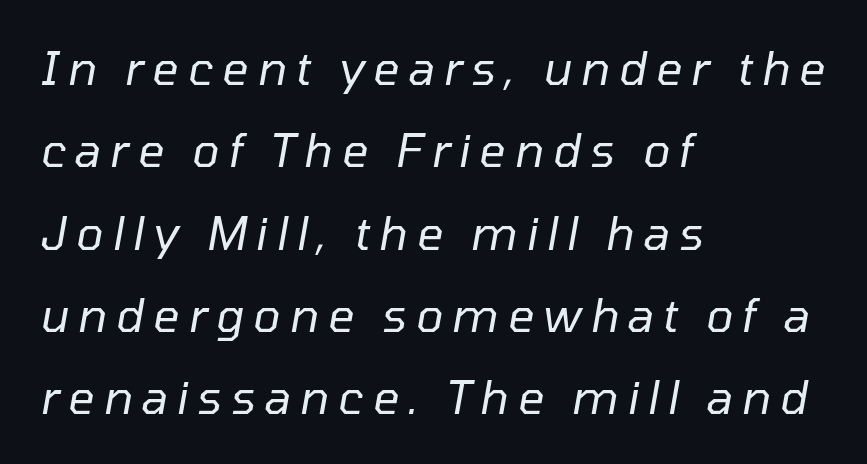
Q: Is the text bold? A: No.
Q: Is the text italic (slanted)? A: Yes, it leans right by about 10 degrees.
Q: Is the text underlined? A: No.
Q: How is the paragraph aligned? A: Left-aligned.
Q: Width (condensed, normal, or wide)? A: Normal.
Q: Stroke contrast? A: Low.
Q: x-height? A: Medium.
Q: Monospaced? A: No.
